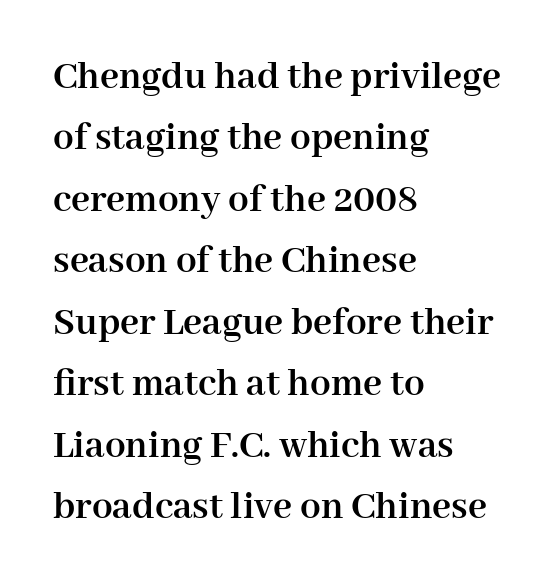
Character widths vary here, with narrow letters taking less room than wide ones. Which margin do the lines hug? The left one — the right edge is uneven. You can tell from the footed stems that serif type was used. Descender tails drop into unmarked territory. Honestly, the letter spacing is just normal — you wouldn't notice it. This is roman type, the default non-slanted kind.
